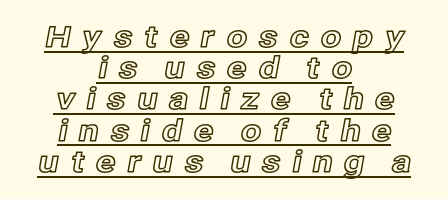
Q: Is the text italic (slanted)? A: Yes.
Q: Is the text underlined? A: Yes.
Q: How is the paragraph aligned? A: Centered.
Q: Is the spacing between letters normal or unusually wide? A: Unusually wide.
Q: Is the spacing between lines tight, normal or loose? A: Tight.
Q: Width (condensed, normal, or wide)? A: Normal.
Q: x-height? A: Medium.
Q: Monospaced? A: No.
